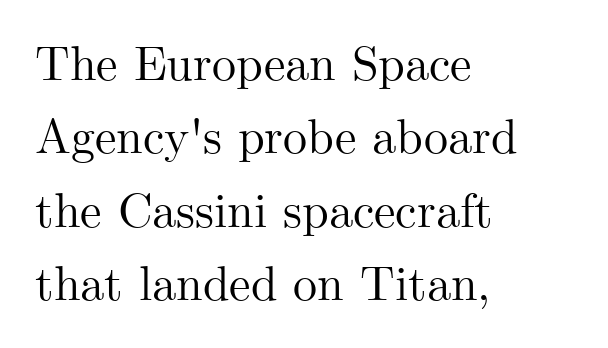
The image shows 48 px serif type, upright; set left-aligned, normal line spacing (1.53x), normal letter spacing, not underlined; medium stroke contrast and a small x-height.
